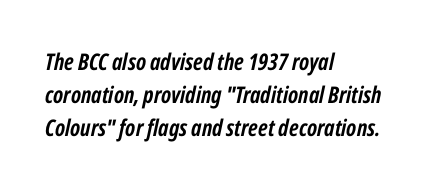
{"italic": "yes", "lean": "right", "slant_degrees": 12, "bold": "yes", "underline": "no", "align": "left", "line_spacing": "normal", "line_spacing_ratio": 1.44, "letter_spacing": "normal", "letter_spacing_em": 0.0, "glyph_px": 23}
